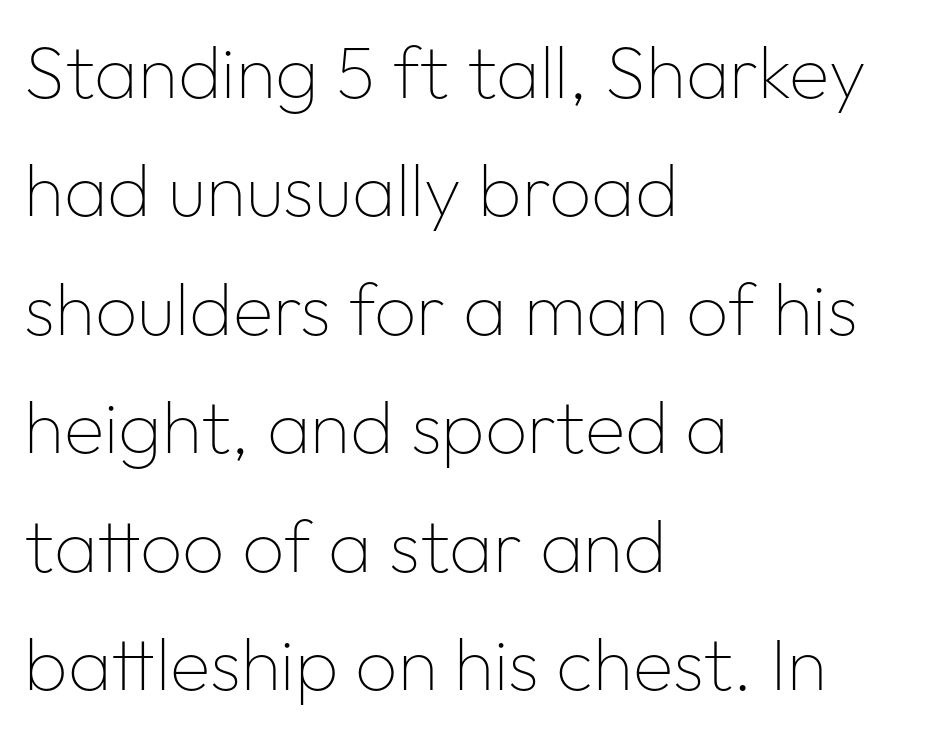
Underlining? Definitely not there. Students, observe: this is what conventionally led text looks like. The passage shown is typed in a proportional face where columns would drift. Every stem runs plumb, perpendicular to the baseline.
